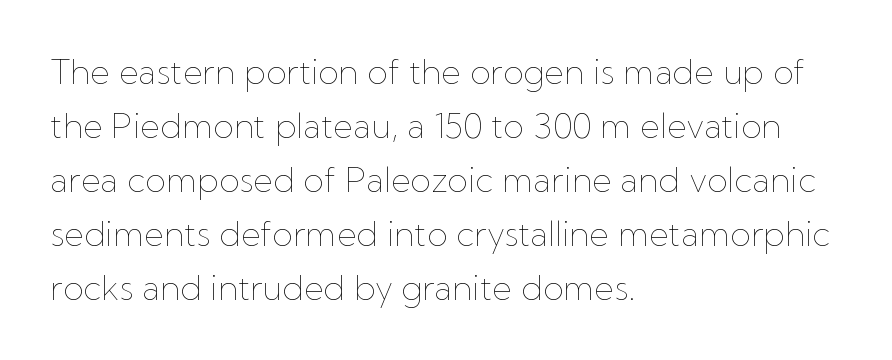
{"italic": "no", "bold": "no", "weight": "thin", "width": "normal", "stroke_contrast": "low", "x_height": "medium", "monospaced": "no", "underline": "no", "align": "left", "line_spacing": "normal", "line_spacing_ratio": 1.59, "letter_spacing": "normal", "letter_spacing_em": 0.0, "glyph_px": 34}
